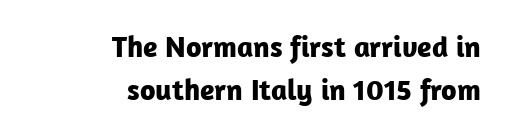
This sample keeps an unexceptional amount of space between lines. Strokes here are thick enough to call this a true bold. Layout note: lines flush right. Every character sits straight up, as roman type does.
